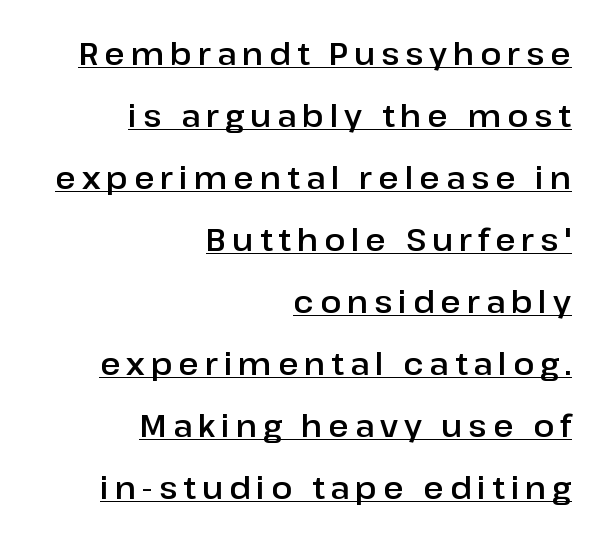
Underline: present. Spacing verdict: proportional, widths tailored to each character. Which margin do the lines hug? The right one — the left edge is uneven. This is sans-serif lettering, the kind often seen on screens and signage. It's the straight-up-and-down kind of type. Widely set lines give the paragraph a tall, airy silhouette.
